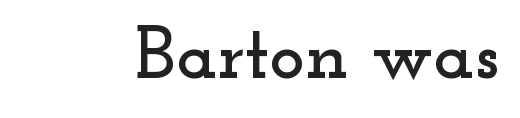
{"serif": "yes", "italic": "no", "width": "wide", "stroke_contrast": "low", "x_height": "small", "monospaced": "no", "underline": "no", "letter_spacing": "normal", "letter_spacing_em": 0.0, "glyph_px": 75}
